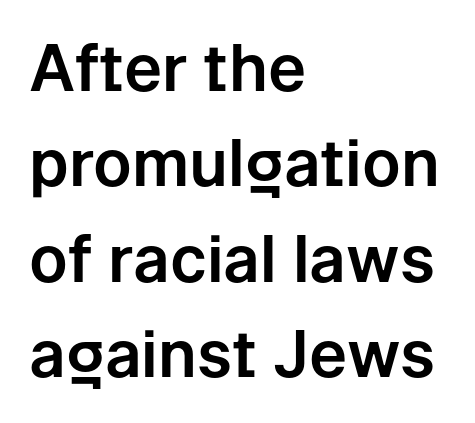
Compared with a centered layout, this one pins lines to the left instead. Compared with typical body copy, the letter spacing here is the same. The string is rendered with underlining switched off. If you drew a line through each stem, it would be perfectly vertical. Character widths vary here, with narrow letters taking less room than wide ones.
